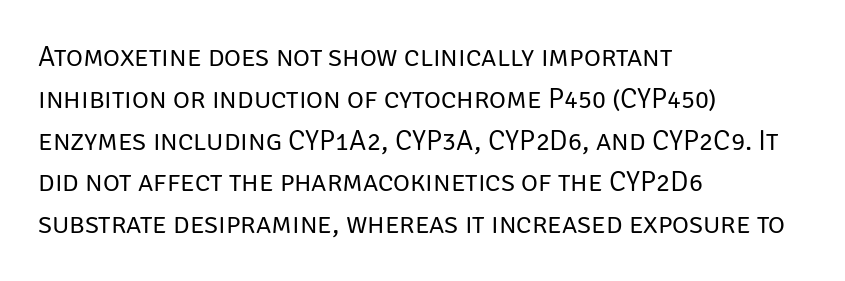
The image shows 29 px regular-weight sans-serif type, upright; set left-aligned, normal line spacing (1.44x), normal letter spacing, not underlined; low stroke contrast and a large x-height.
